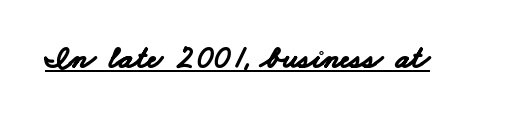
{"serif": "no", "bold": "yes", "weight": "bold", "width": "wide", "stroke_contrast": "low", "x_height": "small", "monospaced": "no", "underline": "yes", "letter_spacing": "normal", "letter_spacing_em": 0.0, "glyph_px": 32}
